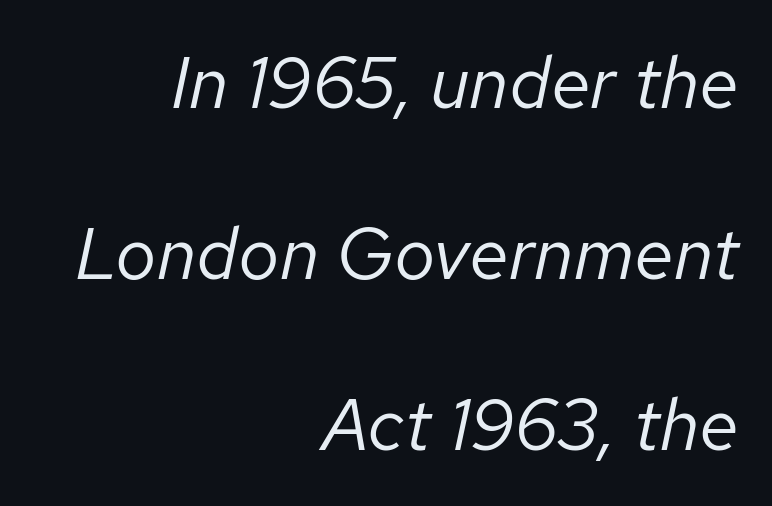
{"italic": "yes", "lean": "right", "slant_degrees": 12, "bold": "no", "weight": "regular", "width": "normal", "stroke_contrast": "low", "x_height": "medium", "monospaced": "no", "underline": "no", "align": "right", "line_spacing": "loose", "line_spacing_ratio": 2.34, "letter_spacing": "normal", "letter_spacing_em": 0.0, "glyph_px": 73}
